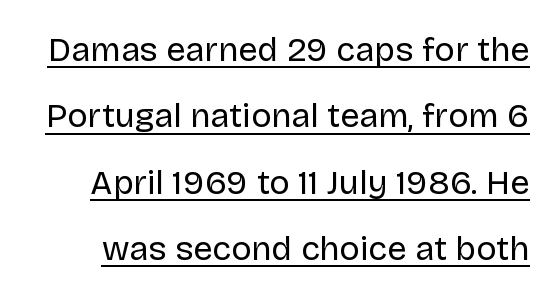
Q: Is the text bold? A: No.
Q: Is the text italic (slanted)? A: No, it is upright.
Q: Is the typeface a serif or a sans-serif typeface? A: Sans-serif.
Q: Is the text underlined? A: Yes.
Q: Is the spacing between letters normal or unusually wide? A: Normal.
Q: Is the spacing between lines tight, normal or loose? A: Loose.
Q: Width (condensed, normal, or wide)? A: Normal.
Q: Stroke contrast? A: Low.
Q: x-height? A: Large.
Q: Monospaced? A: No.
